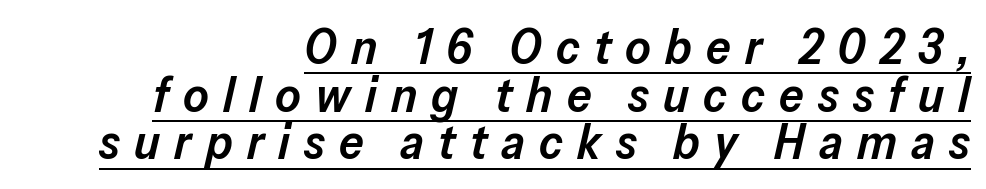
{"italic": "yes", "lean": "right", "slant_degrees": 13, "bold": "semi", "weight": "semibold", "width": "normal", "stroke_contrast": "low", "x_height": "medium", "monospaced": "no", "underline": "yes", "align": "right", "line_spacing": "tight", "line_spacing_ratio": 0.97, "letter_spacing": "wide", "letter_spacing_em": 0.29, "glyph_px": 49}
